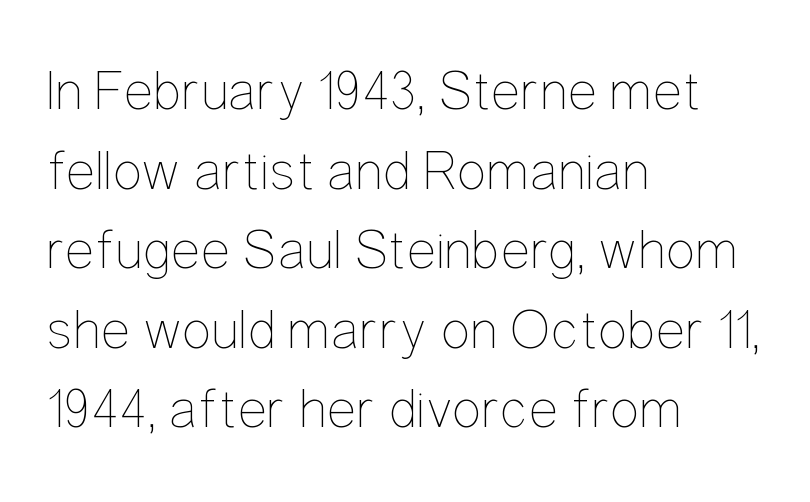
Is the block centered? No — it sits flush against the left margin. Tracking here is standard; glyphs follow each other at the usual distance. Regarding leading, the lines here are spaced in the standard way. If you drew a line through each stem, it would be perfectly vertical.
